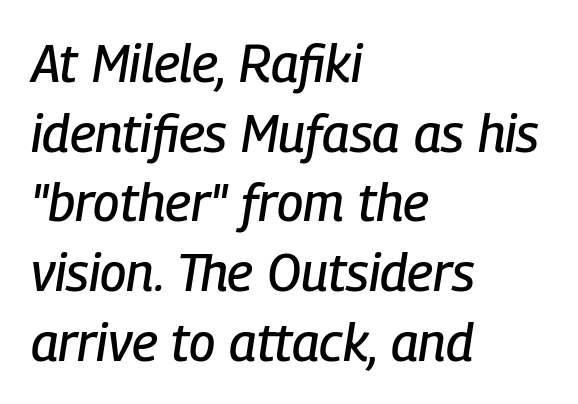
In terms of posture, this sample is oblique. Spacing verdict: proportional, widths tailored to each character. Nothing unusual about the tracking: characters are spaced as the font intends. Honestly, the row spacing looks completely unremarkable. Check under the words: just untouched page.
